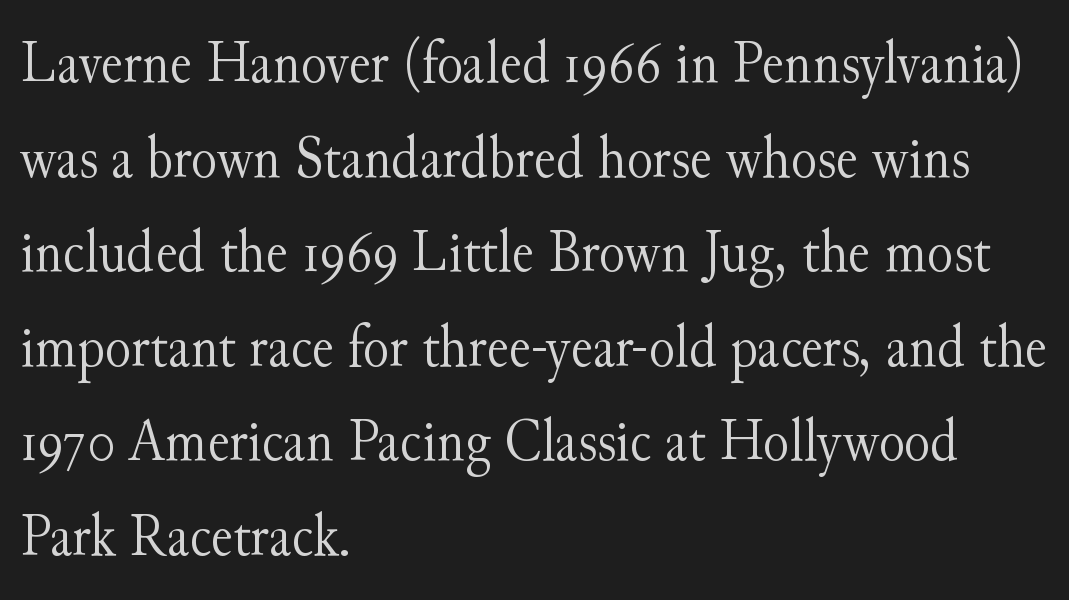
The letterforms sit shoulder to shoulder at normal distance. No chunkiness to these letters — they're not bold. Quick note: interline space is typical. Do the letters lean? They stand straight.
